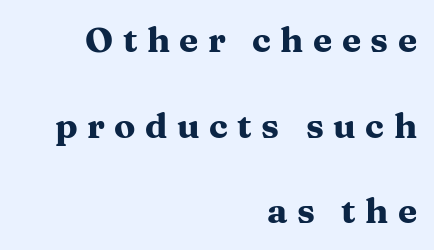
You could not count columns in this text — the font is proportionally spaced. This is the regular roman posture of the typeface. Observe the serifs anchoring each vertical stroke in this sample. The sample has been set heavy, in full bold. The zone under the glyphs is completely vacant. Interline gaps are noticeably wide in this sample.
